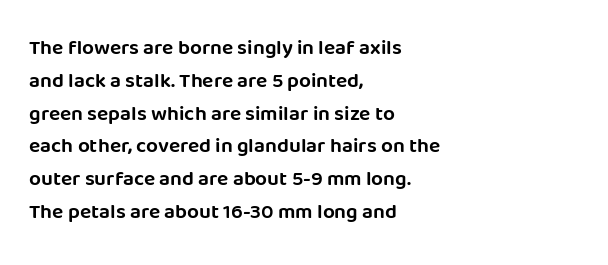
Q: Is the text italic (slanted)? A: No, it is upright.
Q: Is the text underlined? A: No.
Q: How is the paragraph aligned? A: Left-aligned.
Q: Is the spacing between letters normal or unusually wide? A: Normal.
Q: Is the spacing between lines tight, normal or loose? A: Normal.
